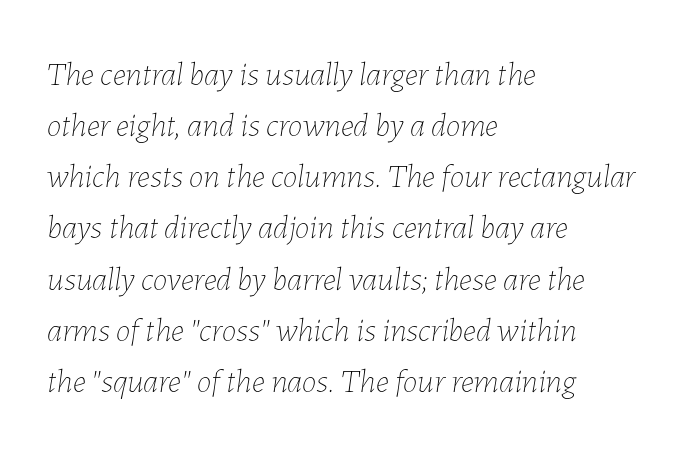
The image shows 33 px thin type, italic (leaning right); set left-aligned, normal line spacing (1.55x), normal letter spacing, not underlined; low stroke contrast and a medium x-height.
